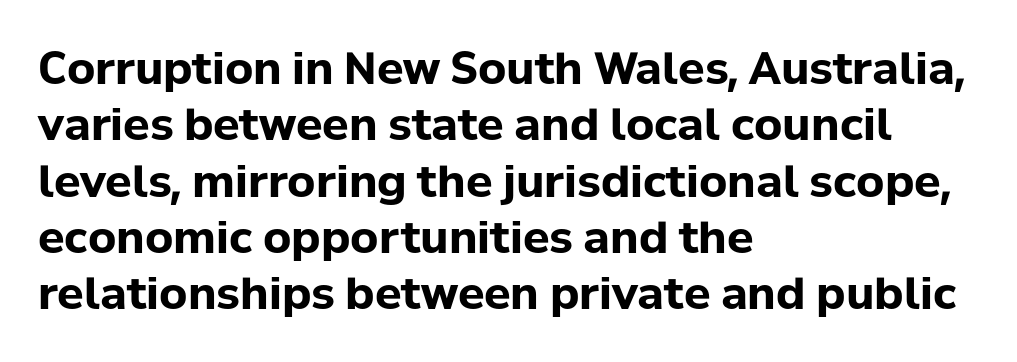
Q: Is the text bold? A: Yes.
Q: Is the text italic (slanted)? A: No, it is upright.
Q: Is the typeface a serif or a sans-serif typeface? A: Sans-serif.
Q: Is the text underlined? A: No.
Q: How is the paragraph aligned? A: Left-aligned.
Q: Is the spacing between letters normal or unusually wide? A: Normal.
Q: Is the spacing between lines tight, normal or loose? A: Normal.
Q: Width (condensed, normal, or wide)? A: Normal.
Q: Stroke contrast? A: Low.
Q: x-height? A: Medium.
Q: Monospaced? A: No.
